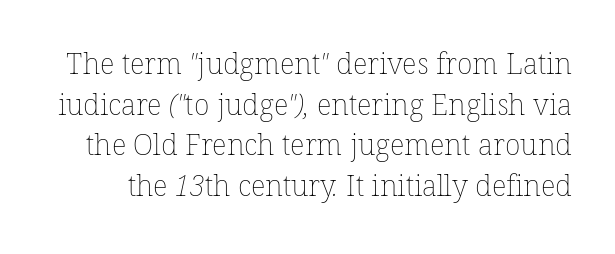
{"bold": "no", "weight": "thin", "width": "normal", "stroke_contrast": "low", "x_height": "medium", "monospaced": "no", "underline": "no", "line_spacing": "normal", "line_spacing_ratio": 1.4, "letter_spacing": "normal", "letter_spacing_em": 0.0, "glyph_px": 29}
